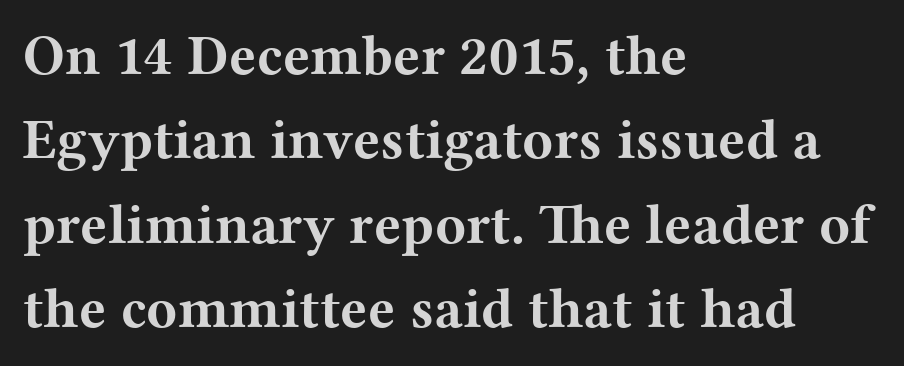
Q: Is the text bold? A: Yes.
Q: Is the text italic (slanted)? A: No, it is upright.
Q: Is the typeface a serif or a sans-serif typeface? A: Serif.
Q: Is the text underlined? A: No.
Q: How is the paragraph aligned? A: Left-aligned.
Q: Is the spacing between letters normal or unusually wide? A: Normal.
Q: Is the spacing between lines tight, normal or loose? A: Normal.
Q: Width (condensed, normal, or wide)? A: Wide.
Q: Stroke contrast? A: Medium.
Q: x-height? A: Medium.
Q: Monospaced? A: No.
